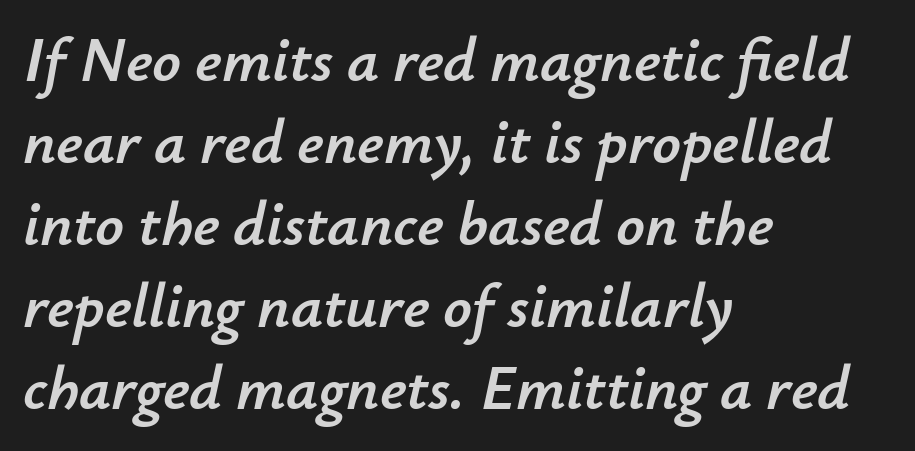
The image shows 63 px text type, italic (leaning right); set left-aligned, normal line spacing (1.3x), normal letter spacing, not underlined; low stroke contrast and a small x-height.
